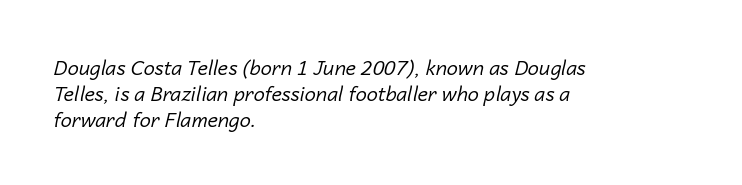
{"italic": "yes", "lean": "right", "slant_degrees": 14, "bold": "no", "underline": "no", "align": "left", "line_spacing": "normal", "line_spacing_ratio": 1.3, "letter_spacing": "normal", "letter_spacing_em": 0.0, "glyph_px": 20}
